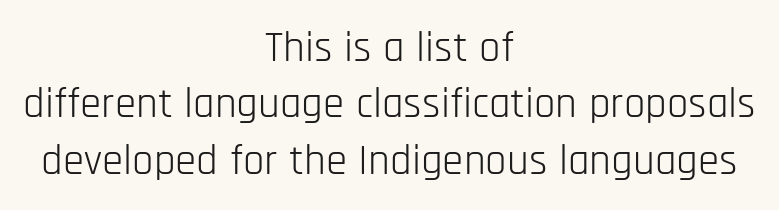
Q: Is the text bold? A: No.
Q: Is the text italic (slanted)? A: No, it is upright.
Q: Is the typeface a serif or a sans-serif typeface? A: Sans-serif.
Q: Is the text underlined? A: No.
Q: How is the paragraph aligned? A: Centered.
Q: Is the spacing between letters normal or unusually wide? A: Normal.
Q: Is the spacing between lines tight, normal or loose? A: Normal.
Q: Width (condensed, normal, or wide)? A: Condensed.
Q: Stroke contrast? A: Low.
Q: x-height? A: Large.
Q: Monospaced? A: No.
